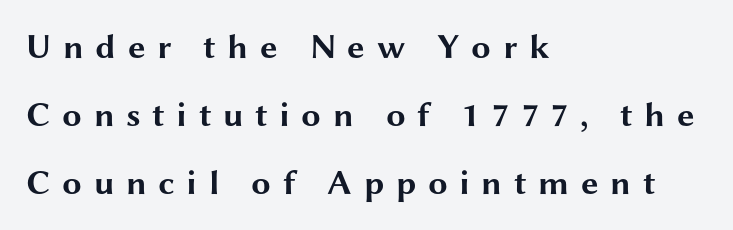
Q: Is the text bold? A: Yes.
Q: Is the text italic (slanted)? A: No, it is upright.
Q: Is the typeface a serif or a sans-serif typeface? A: Sans-serif.
Q: Is the text underlined? A: No.
Q: How is the paragraph aligned? A: Left-aligned.
Q: Is the spacing between letters normal or unusually wide? A: Unusually wide.
Q: Is the spacing between lines tight, normal or loose? A: Loose.
Q: Width (condensed, normal, or wide)? A: Wide.
Q: Stroke contrast? A: Medium.
Q: x-height? A: Medium.
Q: Monospaced? A: No.
